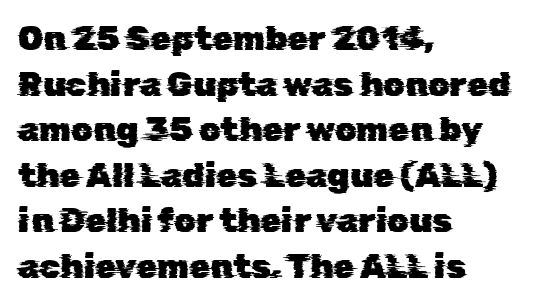
The image shows 34 px sans-serif type; set left-aligned, normal line spacing (1.34x), normal letter spacing, not underlined; low stroke contrast and a medium x-height.
